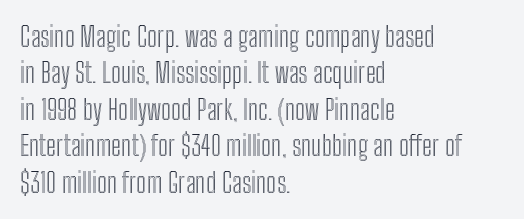
{"italic": "no", "underline": "no", "align": "left", "line_spacing": "normal", "line_spacing_ratio": 1.35, "letter_spacing": "normal", "letter_spacing_em": 0.0, "glyph_px": 27}
